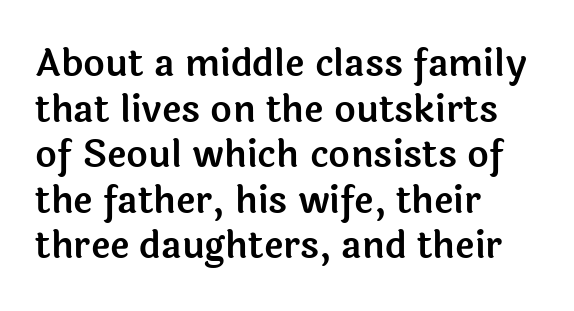
{"serif": "no", "italic": "no", "width": "normal", "x_height": "medium", "monospaced": "no", "underline": "no", "align": "left", "line_spacing_ratio": 1.23, "letter_spacing": "normal", "letter_spacing_em": 0.0, "glyph_px": 37}
